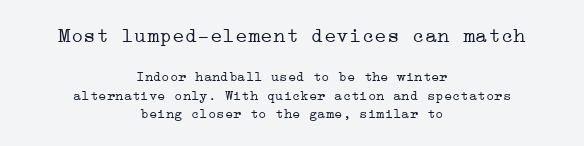
Q: Is the text bold? A: No.
Q: Is the text italic (slanted)? A: No, it is upright.
Q: Is the text underlined? A: No.
Q: How is the paragraph aligned? A: Centered.
Q: Is the spacing between letters normal or unusually wide? A: Normal.
Q: Is the spacing between lines tight, normal or loose? A: Normal.
Q: Which block of text is set in a larger size, the first (top) or the second (bottom)? A: The first (top) one.
